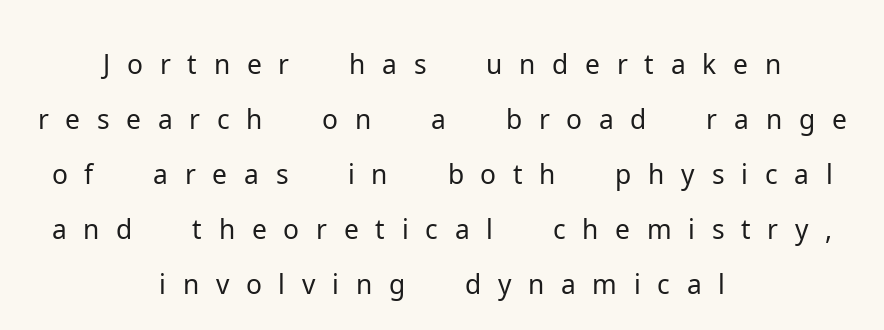
The rendering shows plain stroke endings on the letterforms — a sans-serif design. The rendering positions every line midway between the sides. Closely set lines give the paragraph a compact silhouette. The type is letterspaced generously, with wide tracking.
